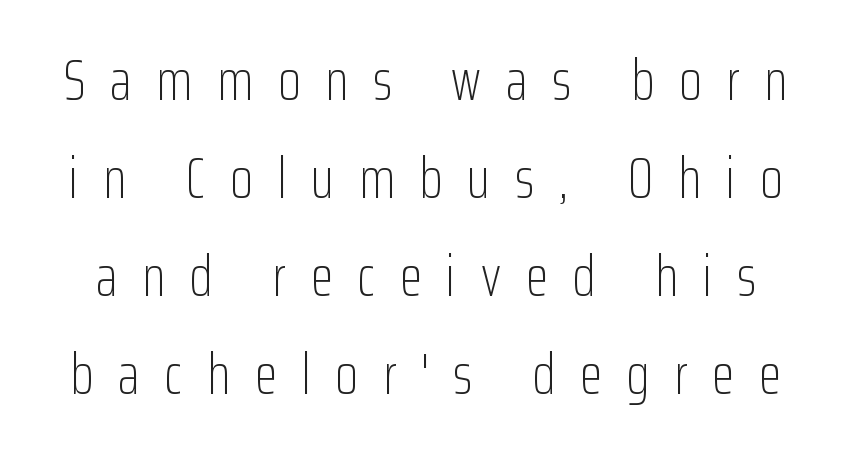
{"serif": "no", "italic": "no", "bold": "no", "weight": "light", "width": "condensed", "stroke_contrast": "low", "x_height": "medium", "monospaced": "no", "underline": "no", "line_spacing": "normal", "line_spacing_ratio": 1.69, "letter_spacing": "wide", "letter_spacing_em": 0.43, "glyph_px": 58}
